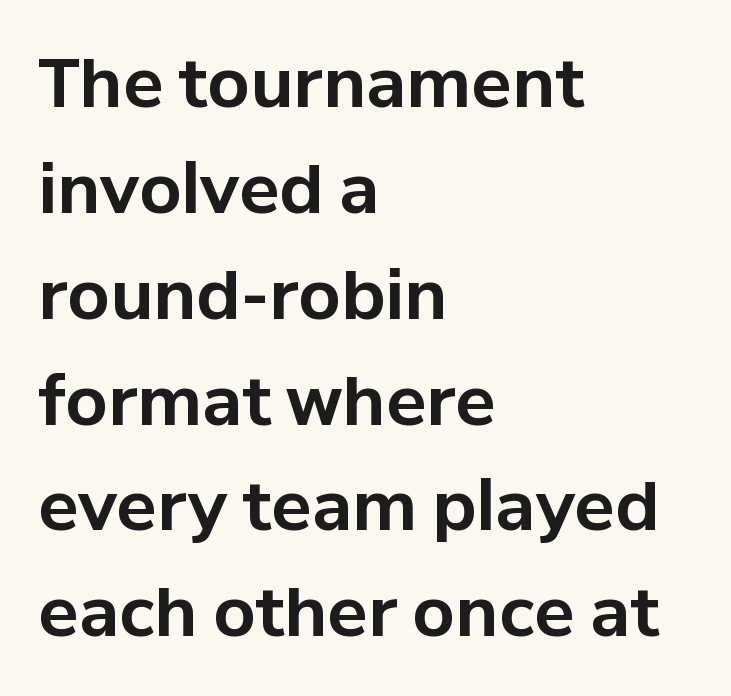
A typesetter would call this leading conventional body-copy spacing. The face used here is proportionally spaced, like ordinary book or web type. Descender tails drop into unmarked territory. Compared with a centered layout, this one pins lines to the left instead.
